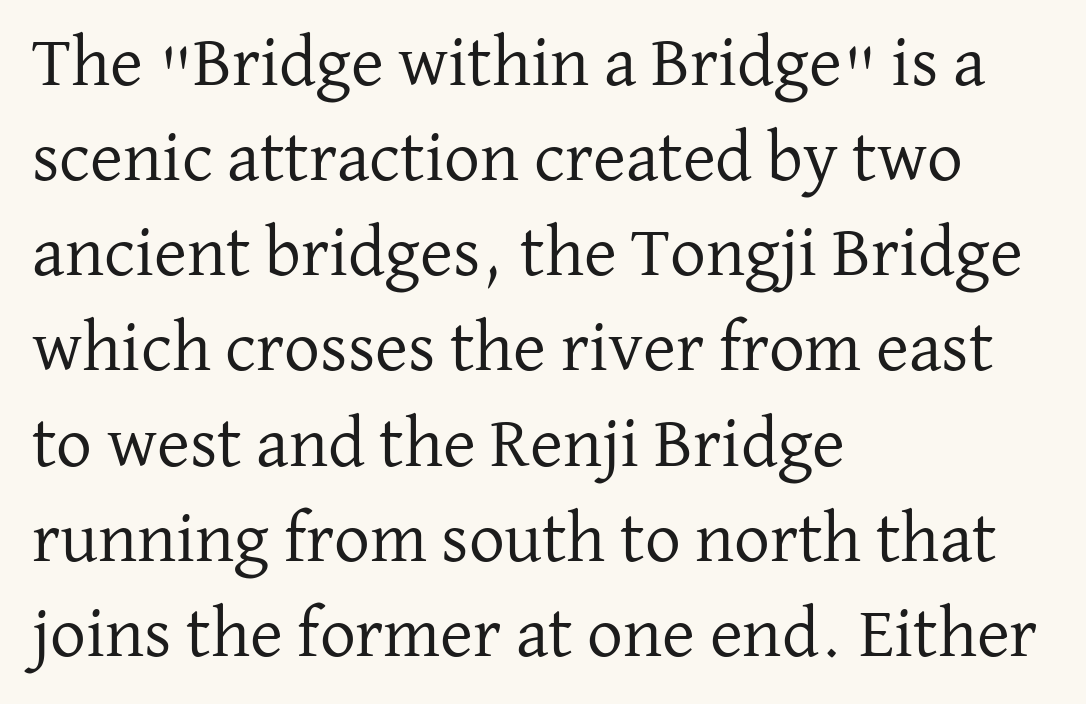
Q: Is the text bold? A: No.
Q: Is the text italic (slanted)? A: No, it is upright.
Q: Is the typeface a serif or a sans-serif typeface? A: Serif.
Q: Is the text underlined? A: No.
Q: How is the paragraph aligned? A: Left-aligned.
Q: Is the spacing between letters normal or unusually wide? A: Normal.
Q: Is the spacing between lines tight, normal or loose? A: Normal.
Q: Width (condensed, normal, or wide)? A: Normal.
Q: Stroke contrast? A: Low.
Q: x-height? A: Medium.
Q: Monospaced? A: No.
